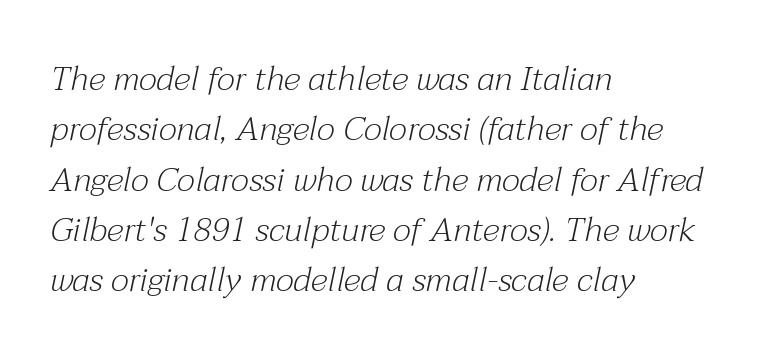
{"serif": "yes", "italic": "yes", "lean": "right", "slant_degrees": 12, "bold": "no", "weight": "light", "width": "normal", "stroke_contrast": "medium", "x_height": "medium", "monospaced": "no", "underline": "no", "align": "left", "line_spacing": "normal", "line_spacing_ratio": 1.48, "letter_spacing": "normal", "letter_spacing_em": 0.0, "glyph_px": 34}
